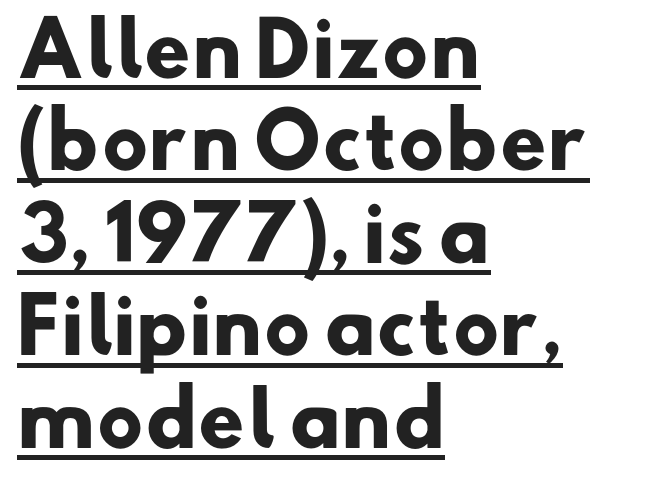
{"serif": "no", "bold": "yes", "weight": "heavy", "width": "normal", "stroke_contrast": "low", "x_height": "small", "monospaced": "no", "underline": "yes", "align": "left", "line_spacing": "normal", "line_spacing_ratio": 1.25, "letter_spacing": "normal", "letter_spacing_em": 0.0, "glyph_px": 74}
